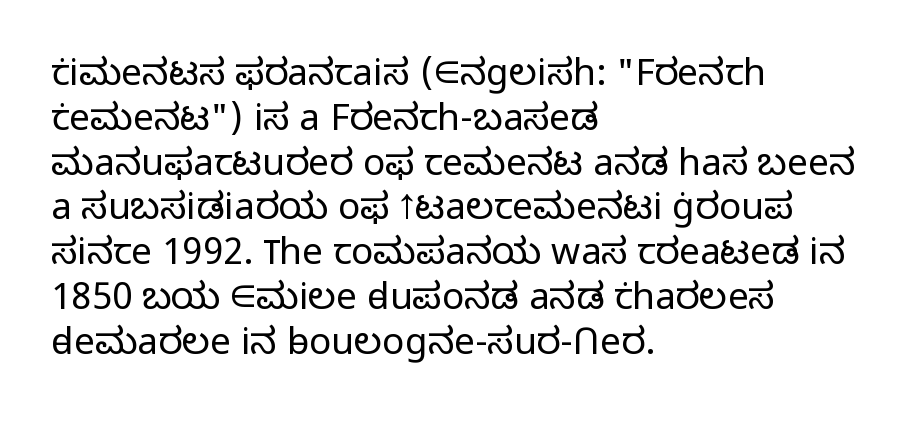
Caption: standard tracking, unaltered. Classification — sans serif. These lines are set flush left with a ragged right edge. No letter is thick-stroked: the sample isn't bold.
